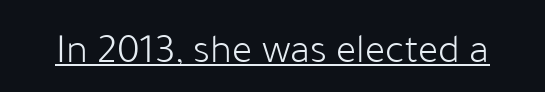
{"serif": "no", "italic": "no", "bold": "no", "weight": "light", "width": "normal", "stroke_contrast": "low", "x_height": "medium", "monospaced": "no", "underline": "yes", "letter_spacing": "normal", "letter_spacing_em": 0.0, "glyph_px": 42}
